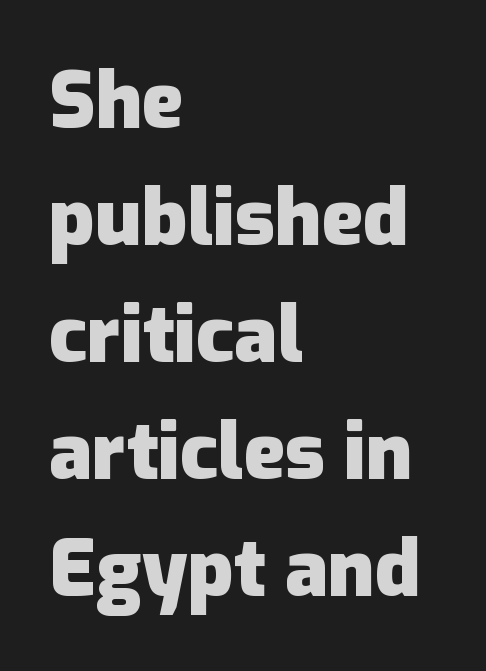
The image shows 78 px heavy sans-serif type, upright; set left-aligned, normal line spacing (1.5x), normal letter spacing, not underlined; low stroke contrast and a medium x-height.
